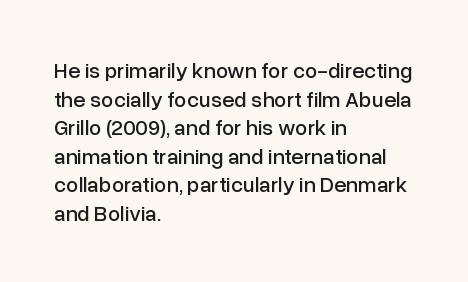
A normal amount of white space separates one row of letters from the next. Unmarked baselines from the first word to the last. These lines were composed using upright roman letters. Compared with typical body copy, the letter spacing here is the same. Line beginnings align vertically; line endings do not.
